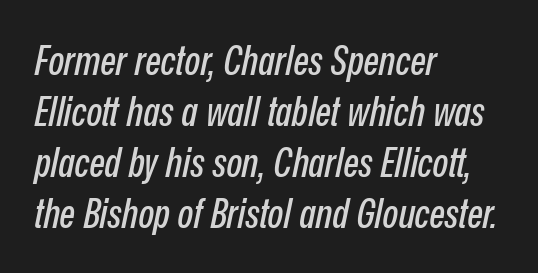
The image shows 41 px condensed type, italic (leaning right); set left-aligned, line spacing 1.24x, normal letter spacing, not underlined; low stroke contrast and a medium x-height.
